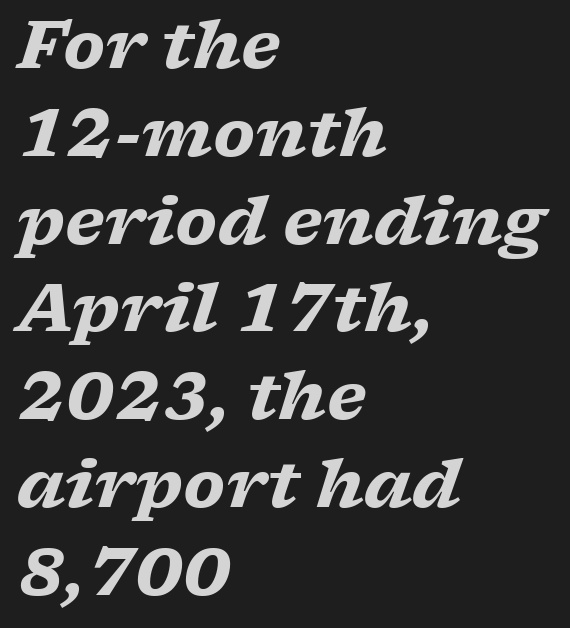
Underlining? Definitely not there. An italicized treatment has been applied to the whole sample. The lines in this sample share a left origin and differ only in where they stop. Compared with an ordinary text face, these strokes are far heavier — a full bold. Serif or sans? Serif — the stroke terminals have little feet.
